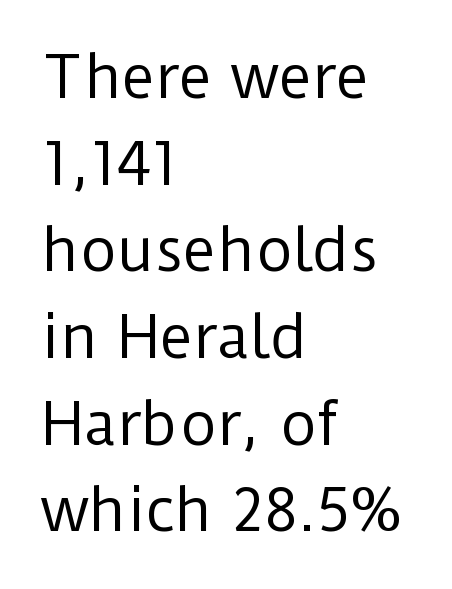
{"serif": "no", "italic": "no", "bold": "no", "weight": "regular", "width": "normal", "stroke_contrast": "low", "x_height": "medium", "monospaced": "no", "underline": "no", "align": "left", "line_spacing": "normal", "line_spacing_ratio": 1.52, "letter_spacing": "normal", "letter_spacing_em": 0.0, "glyph_px": 57}
